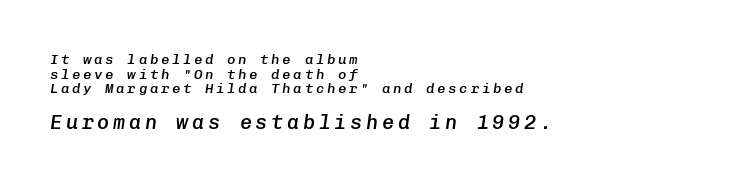
Descender tails drop into unmarked territory. In this sample the second text group is rendered at the bigger scale. Bold? Not quite — semibold, heavier than regular but stopping short. The axis of the letterforms is tilted away from vertical. The ragged edge is on the right, which tells us the setting is flush left. Leading is clearly below the norm, producing a dense column.
